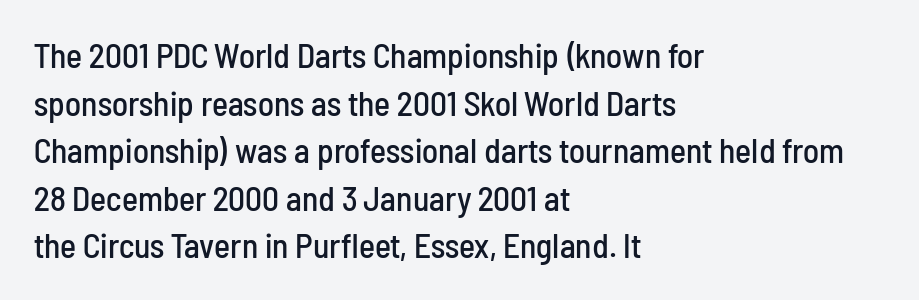
The typeface chosen for these lines omits serifs. This sample keeps an unexceptional amount of space between lines. Letter spacing: default. Teacher's note: observe the even left margin — that is flush-left alignment. The rendering uses natural spacing where letterforms have individual widths.
